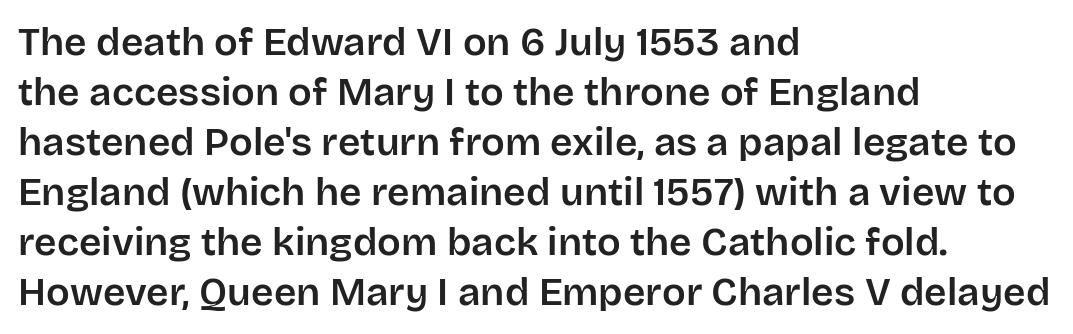
Q: Is the text italic (slanted)? A: No, it is upright.
Q: Is the typeface a serif or a sans-serif typeface? A: Sans-serif.
Q: Is the text underlined? A: No.
Q: How is the paragraph aligned? A: Left-aligned.
Q: Is the spacing between letters normal or unusually wide? A: Normal.
Q: Is the spacing between lines tight, normal or loose? A: Normal.
Q: Width (condensed, normal, or wide)? A: Normal.
Q: Stroke contrast? A: Low.
Q: x-height? A: Large.
Q: Monospaced? A: No.
